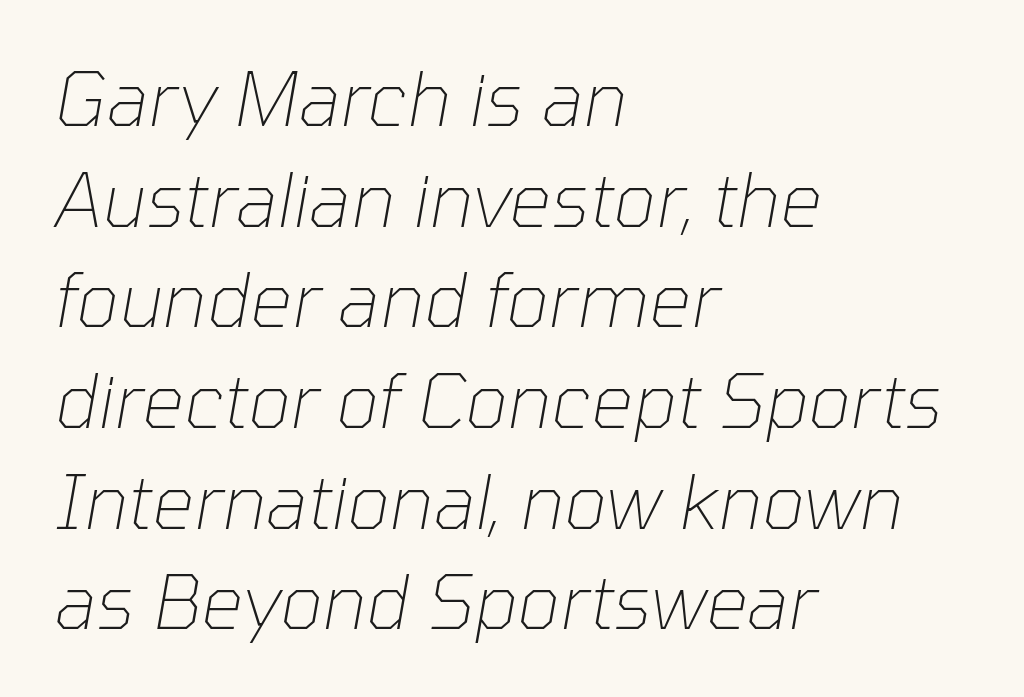
{"italic": "yes", "lean": "right", "slant_degrees": 10, "bold": "no", "weight": "thin", "width": "normal", "stroke_contrast": "low", "x_height": "medium", "monospaced": "no", "underline": "no", "align": "left", "line_spacing": "normal", "line_spacing_ratio": 1.36, "letter_spacing": "normal", "letter_spacing_em": 0.0, "glyph_px": 74}
